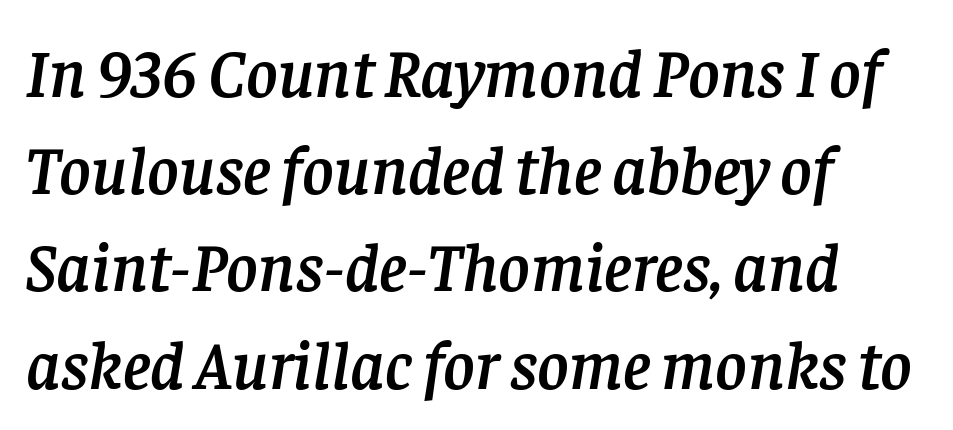
The image shows 68 px serif type, italic (leaning right); set left-aligned, normal line spacing (1.43x), normal letter spacing, not underlined; low stroke contrast and a large x-height.
